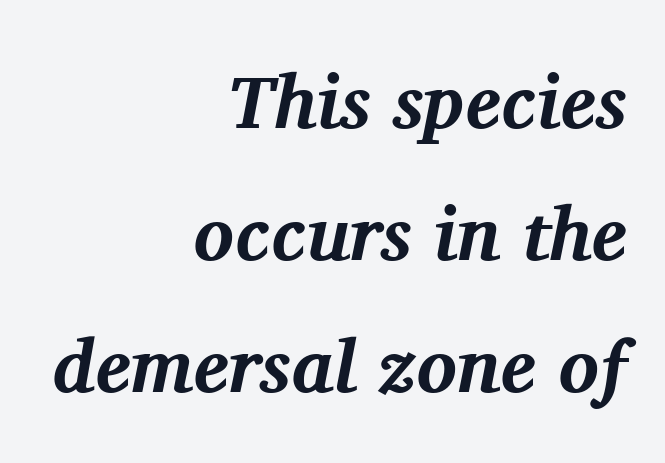
Q: Is the text bold? A: Yes.
Q: Is the text italic (slanted)? A: Yes, it leans right by about 11 degrees.
Q: Is the typeface a serif or a sans-serif typeface? A: Serif.
Q: Is the text underlined? A: No.
Q: How is the paragraph aligned? A: Right-aligned.
Q: Is the spacing between letters normal or unusually wide? A: Normal.
Q: Width (condensed, normal, or wide)? A: Normal.
Q: Stroke contrast? A: Medium.
Q: x-height? A: Medium.
Q: Monospaced? A: No.
